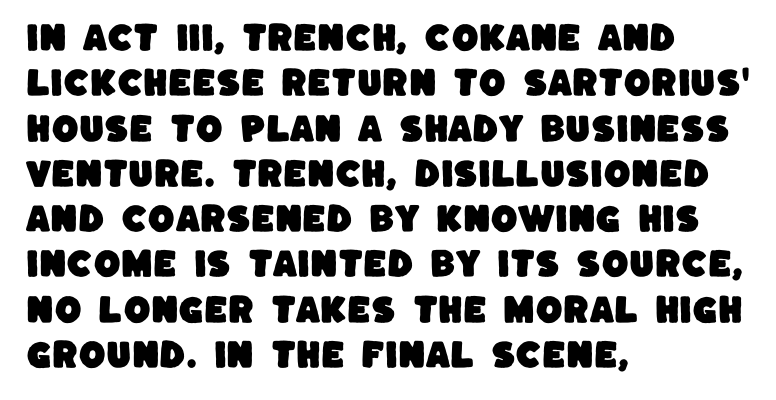
Q: Is the typeface a serif or a sans-serif typeface? A: Sans-serif.
Q: Is the text underlined? A: No.
Q: How is the paragraph aligned? A: Left-aligned.
Q: Is the spacing between letters normal or unusually wide? A: Normal.
Q: Is the spacing between lines tight, normal or loose? A: Normal.
Q: Width (condensed, normal, or wide)? A: Normal.
Q: Stroke contrast? A: Low.
Q: x-height? A: Large.
Q: Monospaced? A: No.
